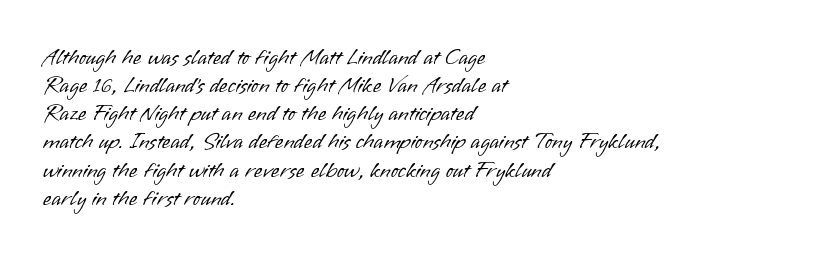
{"bold": "no", "underline": "no", "align": "left", "line_spacing": "normal", "line_spacing_ratio": 1.28, "letter_spacing": "normal", "letter_spacing_em": 0.0, "glyph_px": 22}
